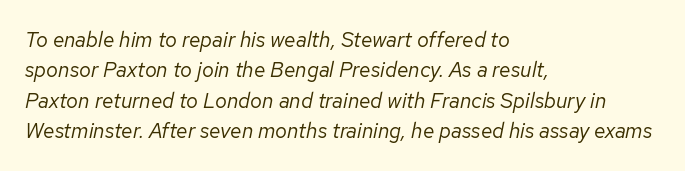
Q: Is the text bold? A: No.
Q: Is the text italic (slanted)? A: Yes, it leans right by about 12 degrees.
Q: Is the text underlined? A: No.
Q: How is the paragraph aligned? A: Left-aligned.
Q: Is the spacing between letters normal or unusually wide? A: Normal.
Q: Is the spacing between lines tight, normal or loose? A: Normal.
